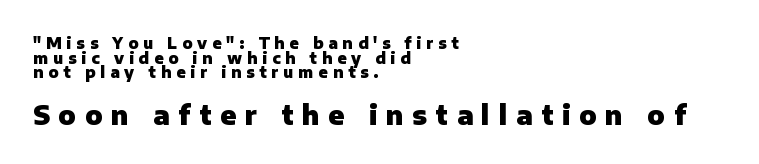
The image shows 26 px bold type, upright; set left-aligned, tight line spacing (0.98x), unusually wide letter spacing (+0.33 em), not underlined; the second (bottom) block is 1.73x larger.
